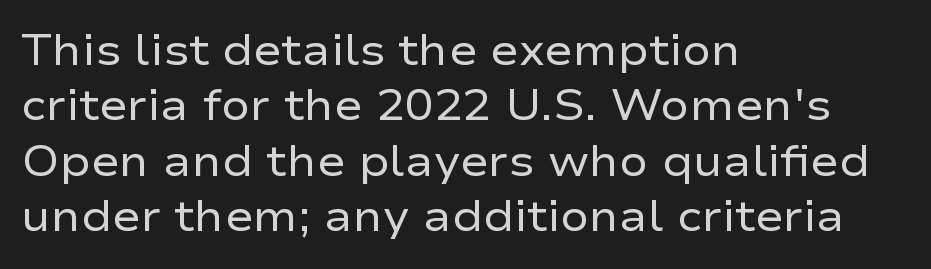
{"serif": "no", "italic": "no", "bold": "no", "weight": "regular", "width": "wide", "stroke_contrast": "low", "x_height": "medium", "monospaced": "no", "underline": "no", "align": "left", "line_spacing": "normal", "line_spacing_ratio": 1.29, "letter_spacing": "normal", "letter_spacing_em": 0.0, "glyph_px": 43}
